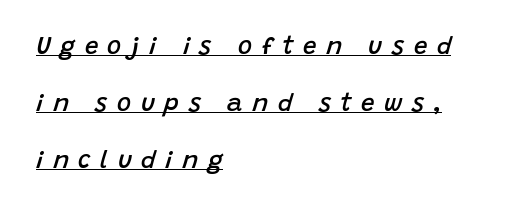
{"italic": "yes", "lean": "right", "slant_degrees": 15, "bold": "semi", "underline": "yes", "align": "left", "line_spacing": "loose", "line_spacing_ratio": 2.38, "letter_spacing": "wide", "letter_spacing_em": 0.4, "glyph_px": 24}
